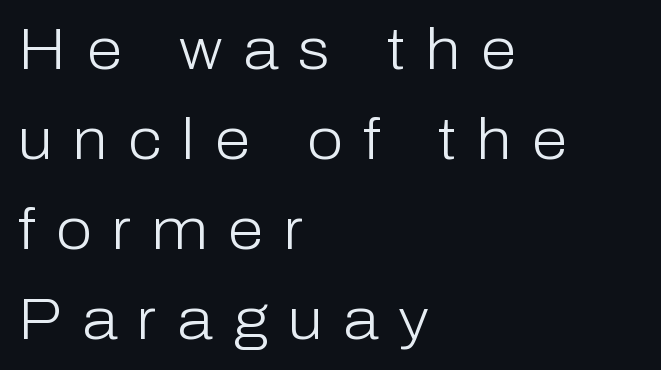
{"serif": "no", "italic": "no", "bold": "no", "weight": "light", "width": "normal", "stroke_contrast": "low", "x_height": "medium", "monospaced": "no", "underline": "no", "align": "left", "line_spacing": "normal", "line_spacing_ratio": 1.55, "letter_spacing": "wide", "letter_spacing_em": 0.35, "glyph_px": 58}
